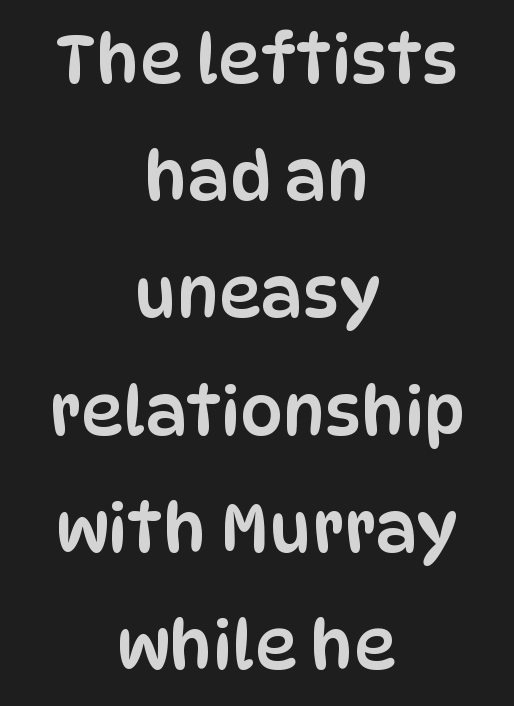
Q: Is the text italic (slanted)? A: No, it is upright.
Q: Is the typeface a serif or a sans-serif typeface? A: Sans-serif.
Q: Is the text underlined? A: No.
Q: How is the paragraph aligned? A: Centered.
Q: Is the spacing between letters normal or unusually wide? A: Normal.
Q: Width (condensed, normal, or wide)? A: Condensed.
Q: Stroke contrast? A: Low.
Q: x-height? A: Large.
Q: Monospaced? A: No.
